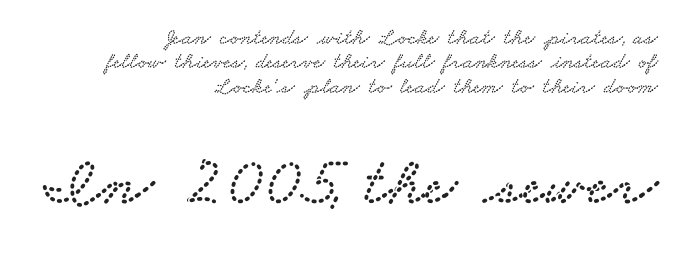
The image shows 69 px wide serif type; set right-aligned, tight line spacing (1.06x), normal letter spacing, not underlined; the second (bottom) block is 3.0x larger; low stroke contrast and a small x-height.
